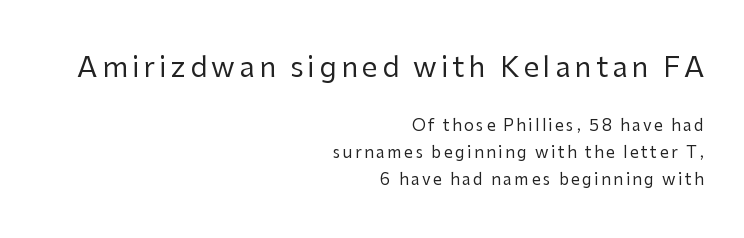
The image shows 28 px regular-weight sans-serif type, upright; set right-aligned, normal line spacing (1.67x), not underlined; the first (top) block is 1.75x larger; low stroke contrast and a medium x-height.
